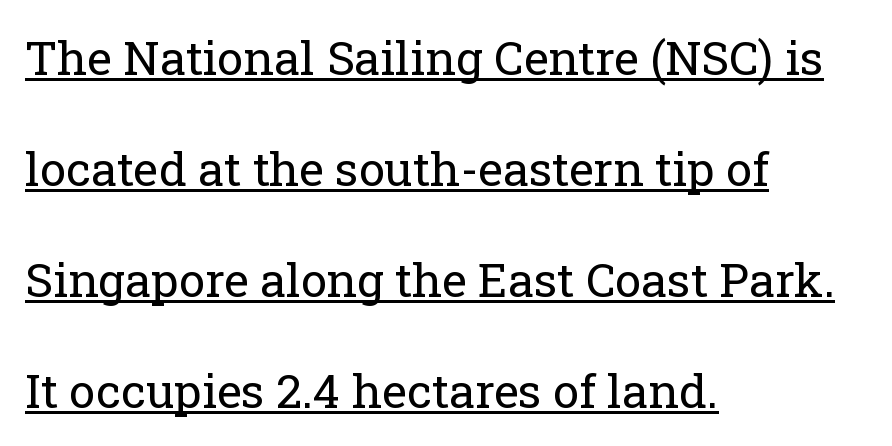
The image shows 47 px regular-weight serif type, upright; set left-aligned, loose line spacing (2.36x), normal letter spacing, underlined; low stroke contrast and a medium x-height.
